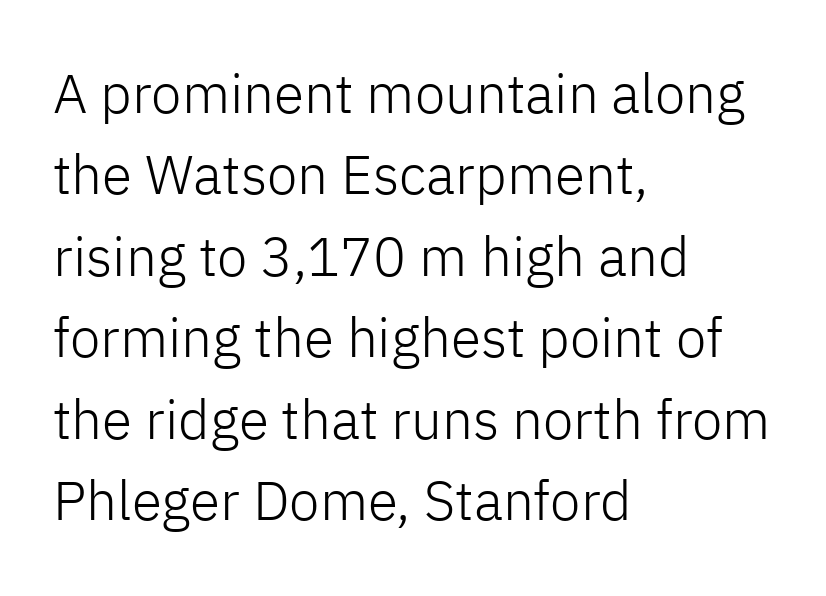
Unlike a traditional serif, this face leaves its strokes unadorned. Line beginnings align vertically; line endings do not. Here the designer chose a conventional face with non-uniform glyph widths. The foot of each line stays bare and open. Vertical stems look standard width or narrower in stroke. Observe the ordinary spacing: letters are neighbours, not strangers.
